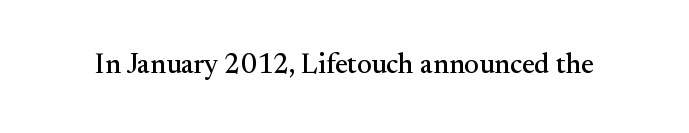
Q: Is the text italic (slanted)? A: No, it is upright.
Q: Is the typeface a serif or a sans-serif typeface? A: Serif.
Q: Is the text underlined? A: No.
Q: Is the spacing between letters normal or unusually wide? A: Normal.
Q: Width (condensed, normal, or wide)? A: Normal.
Q: Stroke contrast? A: Medium.
Q: x-height? A: Small.
Q: Monospaced? A: No.
